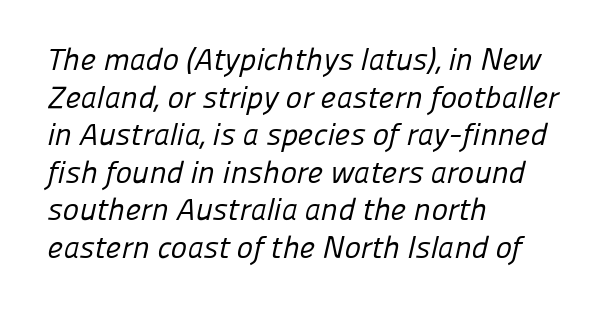
Q: Is the text bold? A: No.
Q: Is the typeface a serif or a sans-serif typeface? A: Sans-serif.
Q: Is the text underlined? A: No.
Q: How is the paragraph aligned? A: Left-aligned.
Q: Is the spacing between letters normal or unusually wide? A: Normal.
Q: Width (condensed, normal, or wide)? A: Normal.
Q: Stroke contrast? A: Low.
Q: x-height? A: Medium.
Q: Monospaced? A: No.
